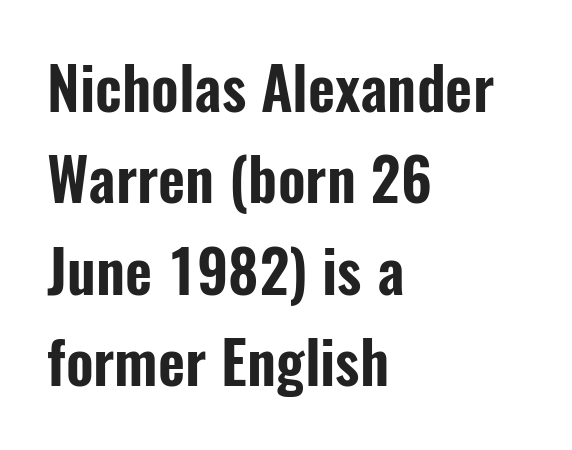
Q: Is the text italic (slanted)? A: No, it is upright.
Q: Is the typeface a serif or a sans-serif typeface? A: Sans-serif.
Q: Is the text underlined? A: No.
Q: How is the paragraph aligned? A: Left-aligned.
Q: Is the spacing between letters normal or unusually wide? A: Normal.
Q: Is the spacing between lines tight, normal or loose? A: Normal.
Q: Width (condensed, normal, or wide)? A: Condensed.
Q: Stroke contrast? A: Low.
Q: x-height? A: Medium.
Q: Monospaced? A: No.
